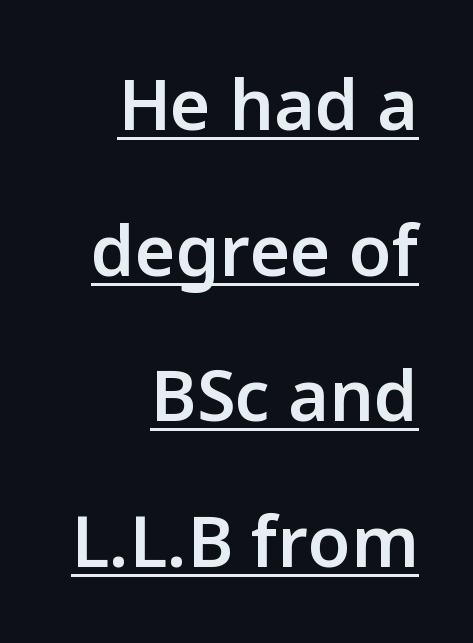
Q: Is the text bold? A: Semi-bold.
Q: Is the text italic (slanted)? A: No, it is upright.
Q: Is the typeface a serif or a sans-serif typeface? A: Sans-serif.
Q: Is the text underlined? A: Yes.
Q: How is the paragraph aligned? A: Right-aligned.
Q: Is the spacing between letters normal or unusually wide? A: Normal.
Q: Is the spacing between lines tight, normal or loose? A: Loose.
Q: Width (condensed, normal, or wide)? A: Normal.
Q: Stroke contrast? A: Low.
Q: x-height? A: Medium.
Q: Monospaced? A: No.
